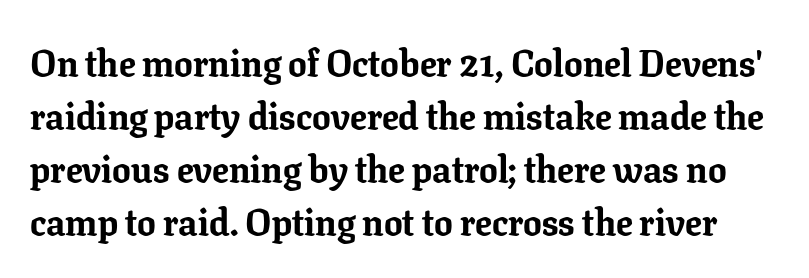
The image shows 37 px bold serif type, upright; set normal line spacing (1.43x), normal letter spacing, not underlined; low stroke contrast and a medium x-height.
